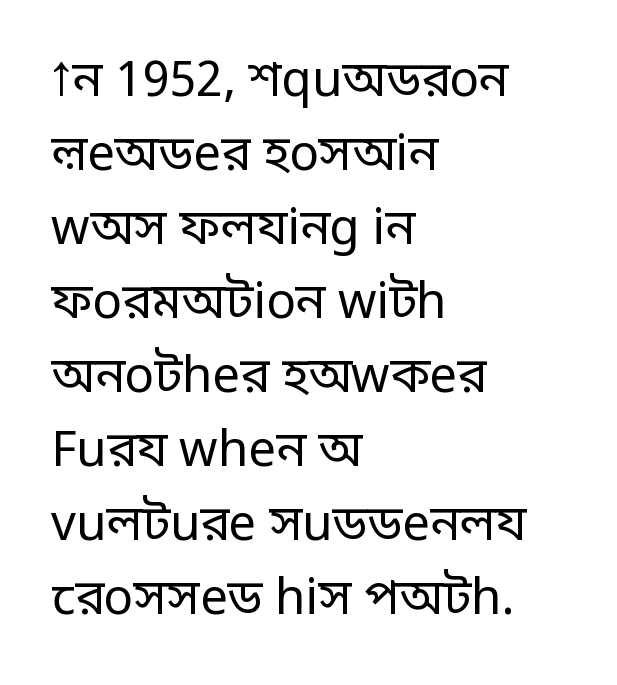
The image shows 49 px regular-weight sans-serif type, upright; set left-aligned, normal line spacing (1.51x), normal letter spacing, not underlined; low stroke contrast and a large x-height.
